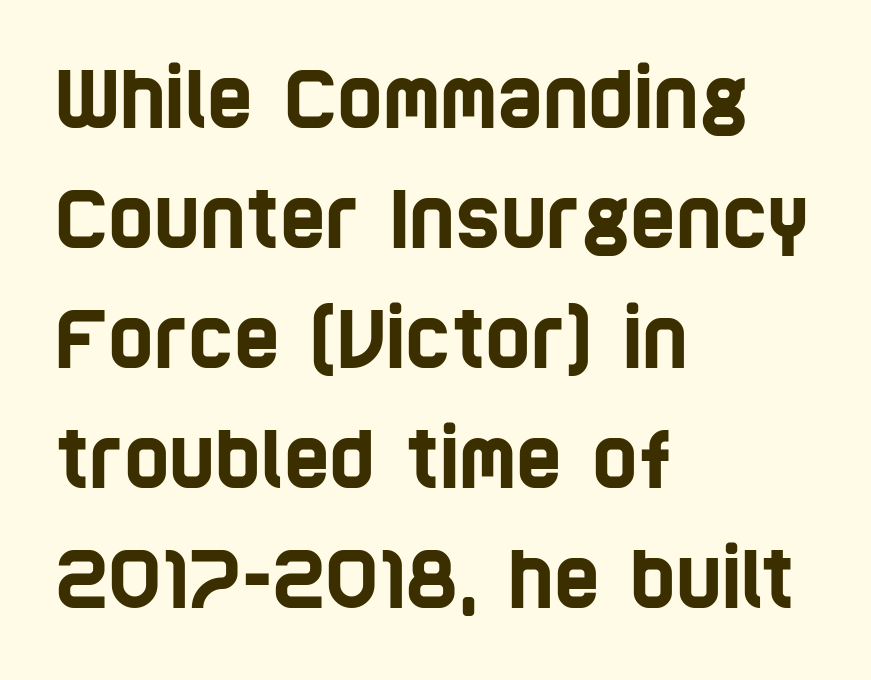
You could call the tracking neutral — neither tight nor loose. The string is rendered with underlining switched off. The rendering uses natural spacing where letterforms have individual widths. A classic flush-left, rag-right setting is used for this passage.
